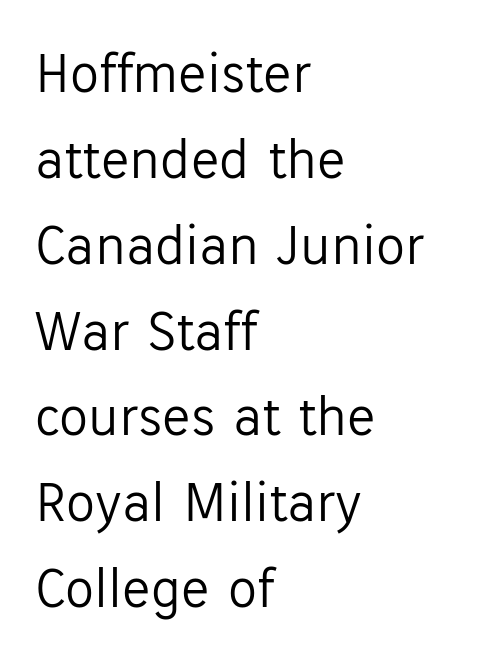
{"serif": "no", "italic": "no", "bold": "no", "weight": "light", "width": "normal", "stroke_contrast": "low", "x_height": "medium", "monospaced": "no", "underline": "no", "align": "left", "line_spacing": "normal", "line_spacing_ratio": 1.48, "letter_spacing": "normal", "letter_spacing_em": 0.0, "glyph_px": 58}
